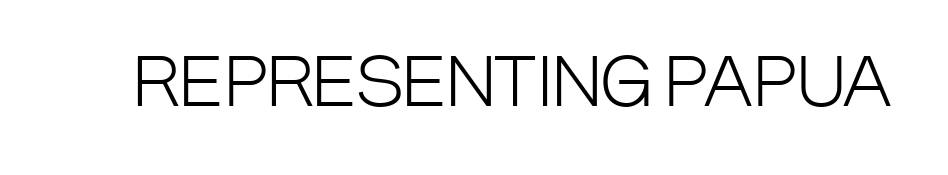
Only glyphs here, with clear space below each row. Here the designer chose a conventional face with non-uniform glyph widths. The letters look calm and open, with moderate or lighter stems. Every stem runs plumb, perpendicular to the baseline. To sum up the face: it is a sans, with no serifs.
